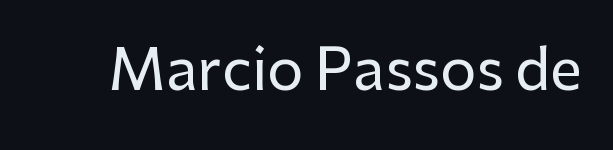
The image shows 57 px sans-serif type, upright; set normal letter spacing, not underlined; low stroke contrast and a medium x-height.
